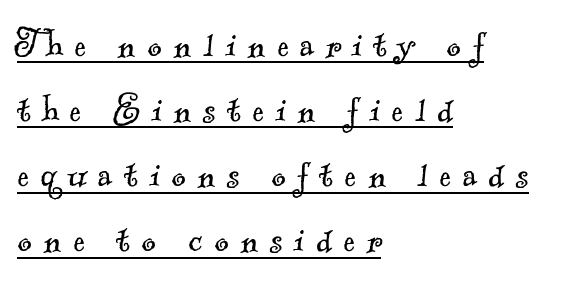
Q: Is the text bold? A: No.
Q: Is the typeface a serif or a sans-serif typeface? A: Serif.
Q: Is the text underlined? A: Yes.
Q: How is the paragraph aligned? A: Left-aligned.
Q: Is the spacing between letters normal or unusually wide? A: Unusually wide.
Q: Is the spacing between lines tight, normal or loose? A: Normal.
Q: Width (condensed, normal, or wide)? A: Normal.
Q: x-height? A: Small.
Q: Monospaced? A: No.
